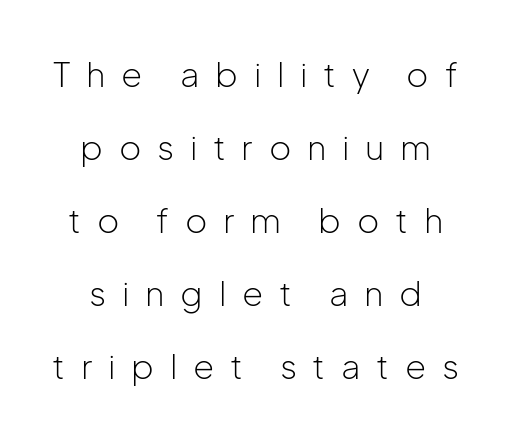
{"serif": "no", "italic": "no", "bold": "no", "weight": "light", "width": "normal", "stroke_contrast": "low", "x_height": "medium", "monospaced": "no", "underline": "no", "line_spacing": "loose", "line_spacing_ratio": 2.15, "letter_spacing": "wide", "letter_spacing_em": 0.46, "glyph_px": 34}
